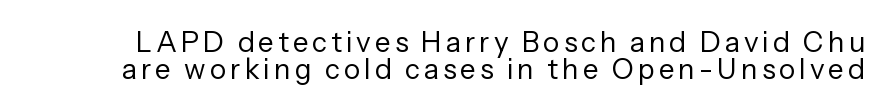
{"serif": "no", "italic": "no", "bold": "no", "weight": "regular", "width": "normal", "stroke_contrast": "low", "x_height": "medium", "monospaced": "no", "underline": "no", "line_spacing": "tight", "line_spacing_ratio": 0.96, "glyph_px": 28}
